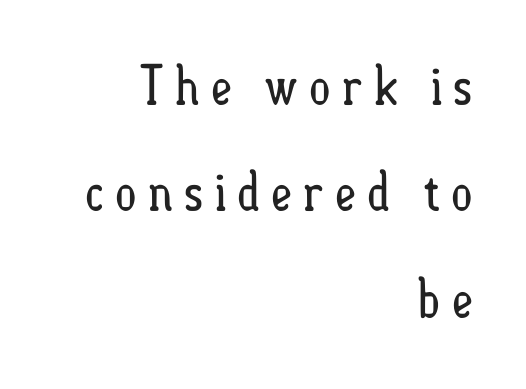
The image shows 54 px regular-weight, condensed type, upright; set right-aligned, loose line spacing (1.97x), not underlined; low stroke contrast and a small x-height.
